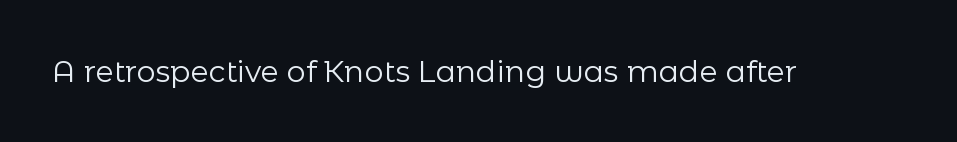
The image shows 30 px regular-weight sans-serif type, upright; set normal letter spacing, not underlined; low stroke contrast and a medium x-height.
